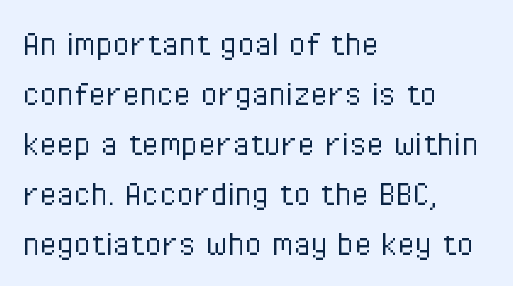
{"serif": "no", "italic": "no", "bold": "no", "weight": "light", "width": "condensed", "stroke_contrast": "low", "x_height": "medium", "monospaced": "no", "underline": "no", "align": "left", "line_spacing": "normal", "line_spacing_ratio": 1.28, "letter_spacing": "normal", "letter_spacing_em": 0.0, "glyph_px": 39}
